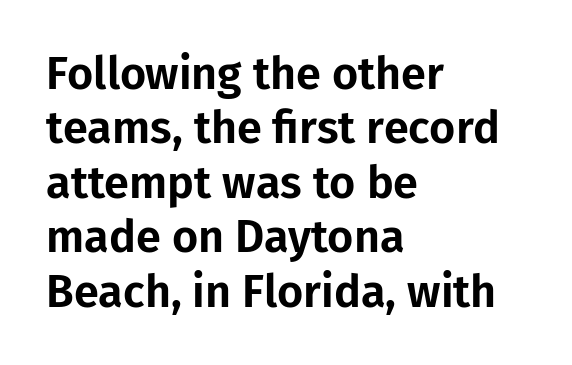
The image shows 45 px sans-serif type, upright; set left-aligned, line spacing 1.21x, normal letter spacing, not underlined; low stroke contrast and a medium x-height.
